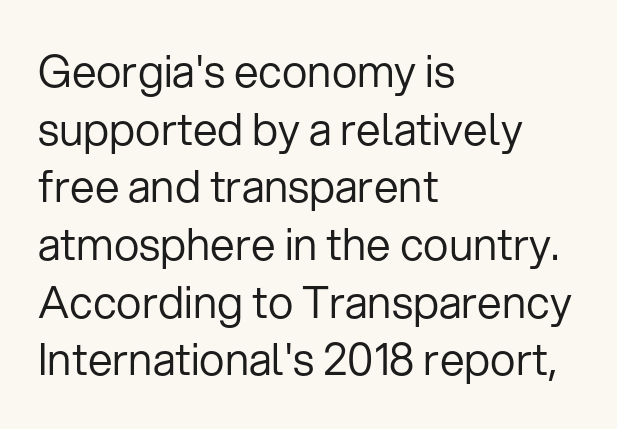
The setting favours the left margin, as ordinary paragraphs usually do. The designer went with a sans here, leaving each stem footless. The lettering stays uniformly vertical, giving the passage a roman look. Proportional: the letters do not fall into vertical columns.
